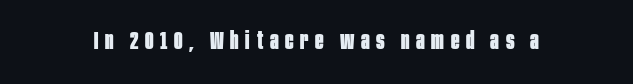
{"italic": "no", "bold": "yes", "underline": "no", "letter_spacing": "wide", "letter_spacing_em": 0.27, "glyph_px": 25}
